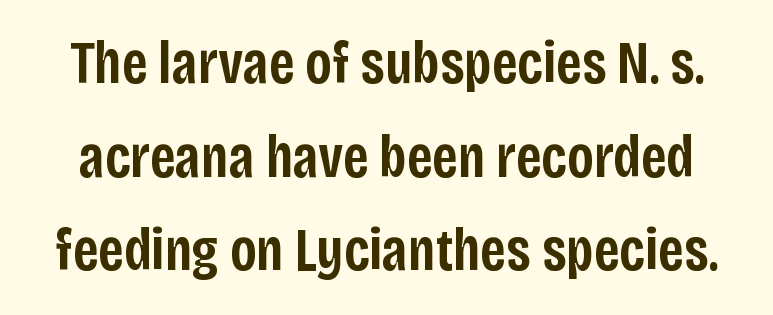
Q: Is the text bold? A: Semi-bold.
Q: Is the text italic (slanted)? A: No, it is upright.
Q: Is the typeface a serif or a sans-serif typeface? A: Sans-serif.
Q: Is the text underlined? A: No.
Q: Is the spacing between letters normal or unusually wide? A: Normal.
Q: Is the spacing between lines tight, normal or loose? A: Normal.
Q: Width (condensed, normal, or wide)? A: Condensed.
Q: Stroke contrast? A: Low.
Q: x-height? A: Large.
Q: Monospaced? A: No.
